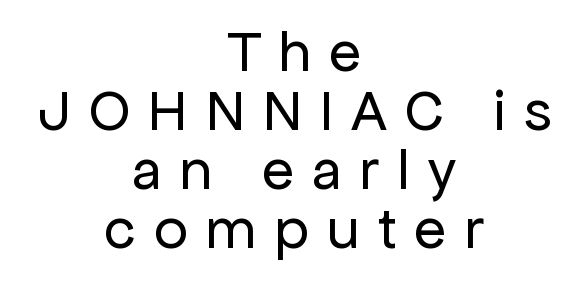
These lines are rendered in a variable-pitch font. The rendering uses a small line-height, squeezing the rows. The font's upright variant was chosen for this text. The text block is weighted toward neither margin, spreading evenly from the middle. Font category for this specimen: sans-serif.
